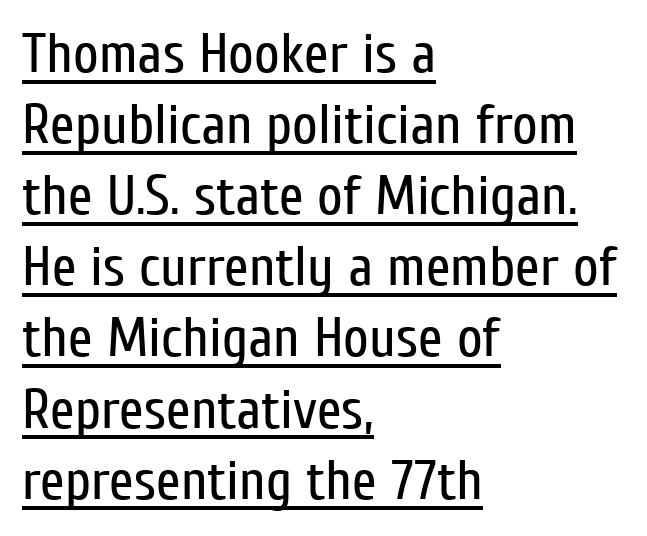
{"serif": "no", "italic": "no", "bold": "no", "weight": "regular", "width": "condensed", "stroke_contrast": "low", "x_height": "medium", "monospaced": "no", "underline": "yes", "align": "left", "line_spacing": "normal", "line_spacing_ratio": 1.27, "letter_spacing": "normal", "letter_spacing_em": 0.0, "glyph_px": 56}
